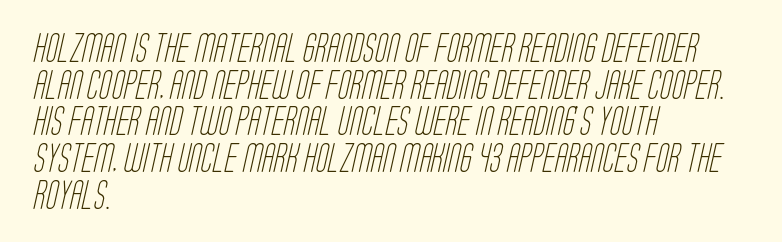
{"serif": "no", "bold": "no", "weight": "light", "width": "condensed", "stroke_contrast": "low", "x_height": "large", "monospaced": "no", "underline": "no", "align": "left", "line_spacing": "normal", "line_spacing_ratio": 1.31, "letter_spacing": "normal", "letter_spacing_em": 0.0, "glyph_px": 28}
